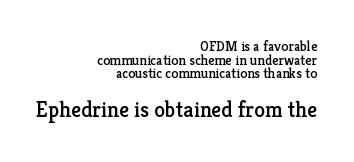
The text block is weighted toward the right margin, trailing off unevenly leftward. The leading is snug, giving the passage a crowded texture. Notice how the stems are strictly vertical — no italics here. Any mark beneath the type? The region is blank. Honestly, the letter spacing is just normal — you wouldn't notice it. The second block has been scaled up relative to the first.
